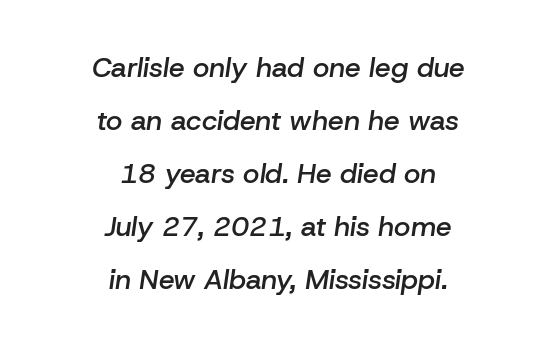
Q: Is the text bold? A: Semi-bold.
Q: Is the text italic (slanted)? A: Yes, it leans right by about 8 degrees.
Q: Is the text underlined? A: No.
Q: How is the paragraph aligned? A: Centered.
Q: Is the spacing between letters normal or unusually wide? A: Normal.
Q: Width (condensed, normal, or wide)? A: Normal.
Q: Stroke contrast? A: Low.
Q: x-height? A: Medium.
Q: Monospaced? A: No.
